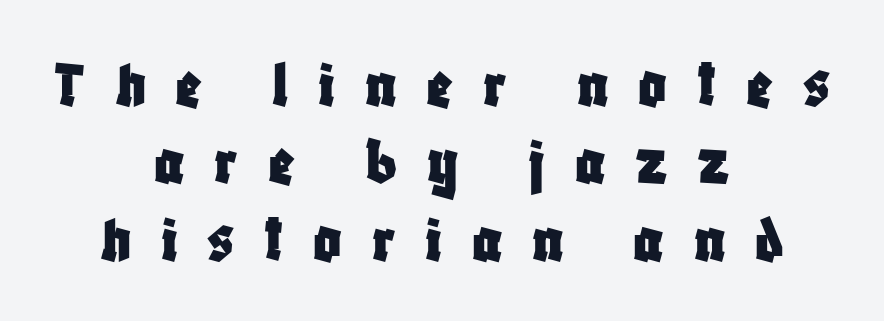
Leftover space on each line is divided equally before and after the words. A typesetter would mark this as roman, not italic. Underlining? Definitely not there. A typesetter would call this heavily tracked-out type. Tightly led — the rows are bunched. Look at the bottom of the vertical strokes: they stop flat, with no serifs.
